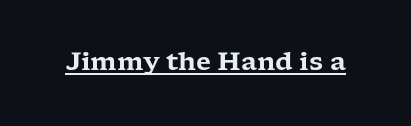
You can tell it's not italic because the verticals are truly vertical. Honestly, the letter spacing is just normal — you wouldn't notice it. Students, observe the line beneath the letters — that is underlining.
